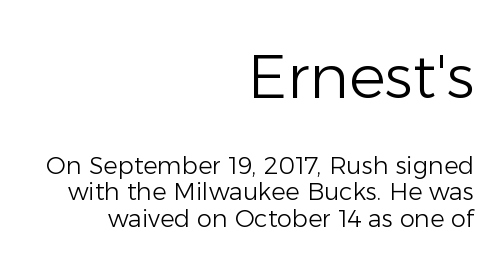
Each word holds together tightly as a unit, with standard inter-letter gaps. One glance says dense: line gaps are narrower than usual. Bigger letters appear in the top chunk; the bottom chunk is reduced. Is there any slant? The stems are plumb.
